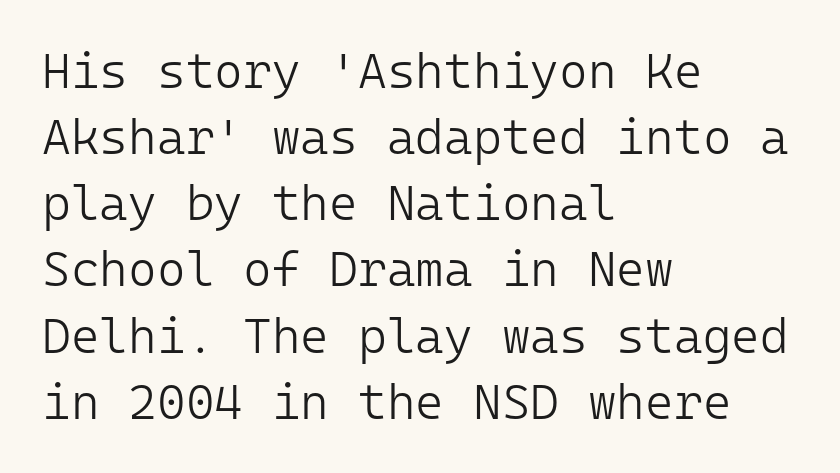
{"serif": "no", "italic": "no", "bold": "no", "weight": "light", "width": "normal", "stroke_contrast": "low", "x_height": "medium", "monospaced": "yes", "underline": "no", "align": "left", "line_spacing": "normal", "line_spacing_ratio": 1.35, "letter_spacing": "normal", "letter_spacing_em": 0.0, "glyph_px": 49}
